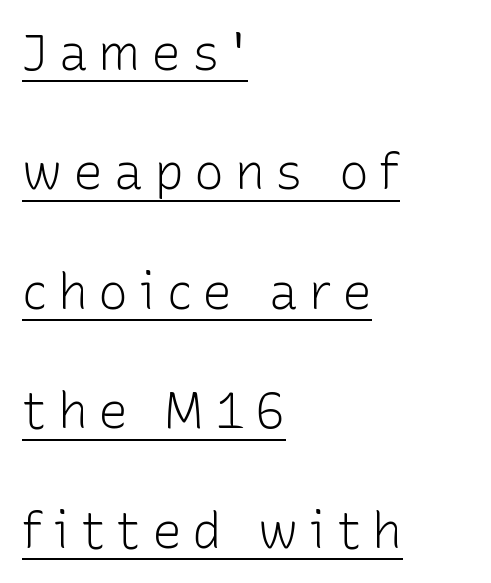
Q: Is the text bold? A: No.
Q: Is the text italic (slanted)? A: No, it is upright.
Q: Is the typeface a serif or a sans-serif typeface? A: Sans-serif.
Q: Is the text underlined? A: Yes.
Q: How is the paragraph aligned? A: Left-aligned.
Q: Is the spacing between letters normal or unusually wide? A: Unusually wide.
Q: Is the spacing between lines tight, normal or loose? A: Loose.
Q: Width (condensed, normal, or wide)? A: Normal.
Q: Stroke contrast? A: Low.
Q: x-height? A: Medium.
Q: Monospaced? A: No.
